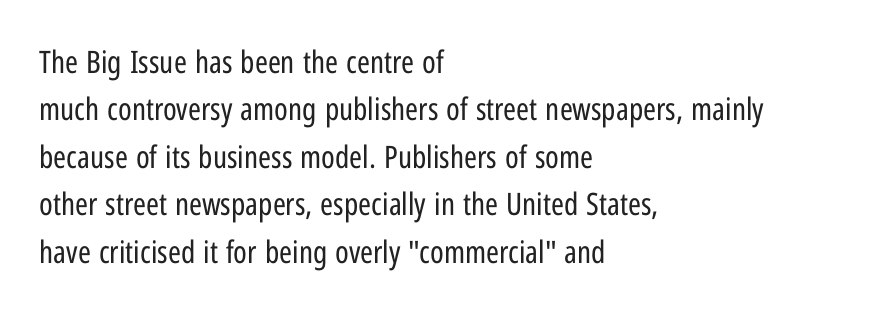
{"serif": "no", "italic": "no", "bold": "no", "weight": "regular", "width": "condensed", "stroke_contrast": "low", "x_height": "medium", "monospaced": "no", "underline": "no", "align": "left", "line_spacing": "normal", "line_spacing_ratio": 1.53, "letter_spacing": "normal", "letter_spacing_em": 0.0, "glyph_px": 31}
